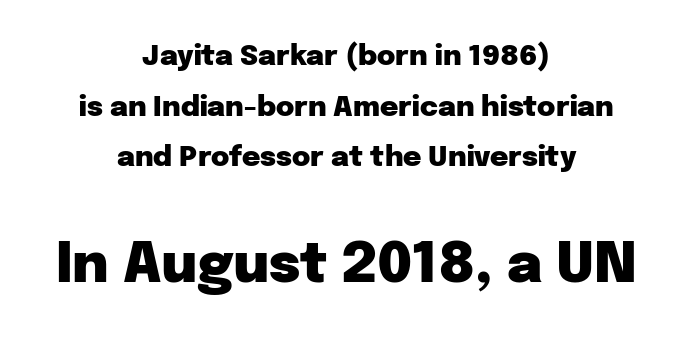
Q: Is the text bold? A: Yes.
Q: Is the text italic (slanted)? A: No, it is upright.
Q: Is the typeface a serif or a sans-serif typeface? A: Sans-serif.
Q: Is the text underlined? A: No.
Q: How is the paragraph aligned? A: Centered.
Q: Is the spacing between letters normal or unusually wide? A: Normal.
Q: Which block of text is set in a larger size, the first (top) or the second (bottom)? A: The second (bottom) one.
Q: Width (condensed, normal, or wide)? A: Normal.
Q: Stroke contrast? A: Low.
Q: x-height? A: Medium.
Q: Monospaced? A: No.
